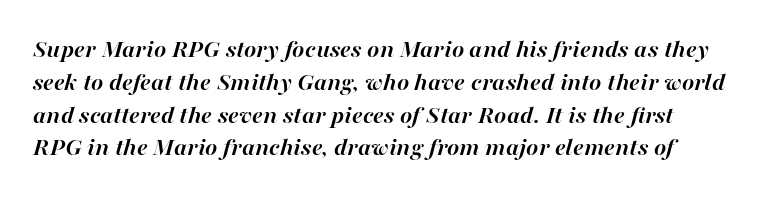
{"italic": "yes", "lean": "right", "slant_degrees": 16, "bold": "yes", "underline": "no", "line_spacing": "normal", "line_spacing_ratio": 1.26, "letter_spacing": "normal", "letter_spacing_em": 0.0, "glyph_px": 26}
